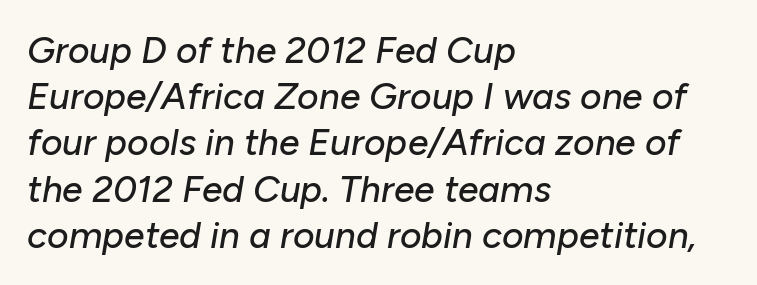
The image shows 37 px text type, italic (leaning right); set left-aligned, normal line spacing (1.25x), normal letter spacing, not underlined; low stroke contrast and a medium x-height.
